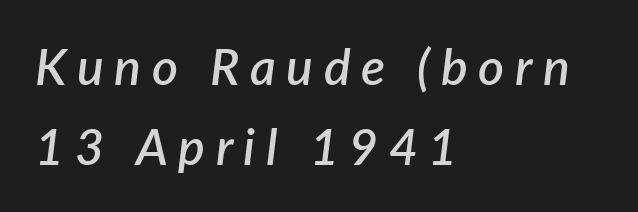
Q: Is the text bold? A: Semi-bold.
Q: Is the text italic (slanted)? A: Yes, it leans right by about 7 degrees.
Q: Is the text underlined? A: No.
Q: How is the paragraph aligned? A: Left-aligned.
Q: Is the spacing between letters normal or unusually wide? A: Unusually wide.
Q: Is the spacing between lines tight, normal or loose? A: Normal.
Q: Width (condensed, normal, or wide)? A: Normal.
Q: Stroke contrast? A: Low.
Q: x-height? A: Medium.
Q: Monospaced? A: No.
